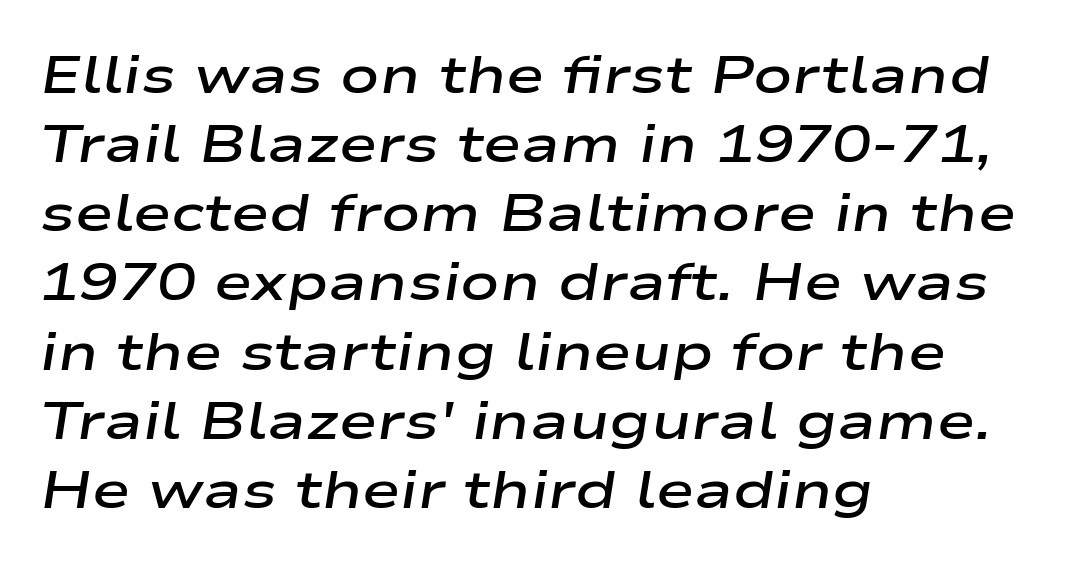
Letters rest on an invisible, unmarked baseline. Notice how descenders clear the ascenders below comfortably — that's standard leading. Here the designer chose a conventional face with non-uniform glyph widths. The axis of the letterforms is tilted away from vertical. Summary of weight: moderately heavy, a semibold.
